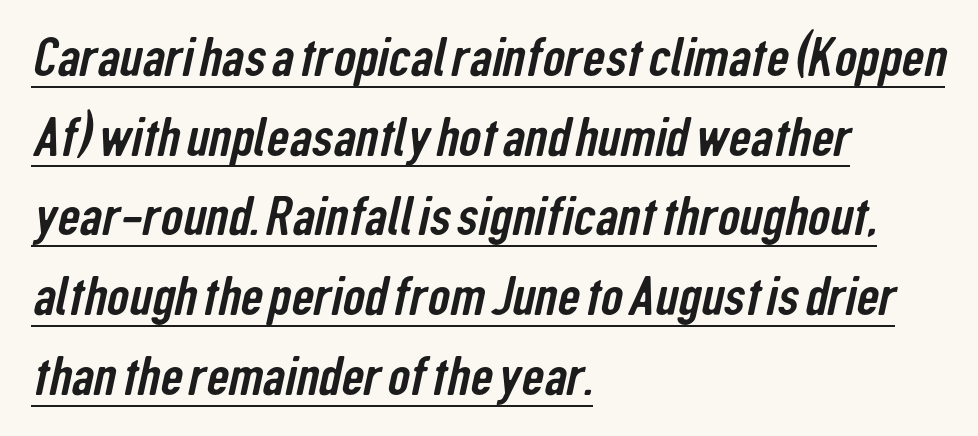
Q: Is the typeface a serif or a sans-serif typeface? A: Sans-serif.
Q: Is the text underlined? A: Yes.
Q: How is the paragraph aligned? A: Left-aligned.
Q: Is the spacing between letters normal or unusually wide? A: Normal.
Q: Is the spacing between lines tight, normal or loose? A: Normal.
Q: Width (condensed, normal, or wide)? A: Condensed.
Q: Stroke contrast? A: Low.
Q: x-height? A: Medium.
Q: Monospaced? A: No.
